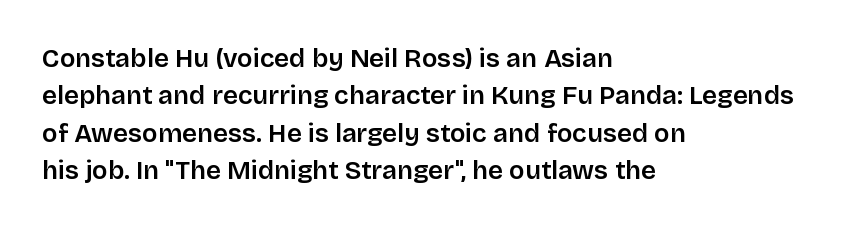
One-word summary of the alignment: left. A bit beefed up — I'd call it semibold rather than bold. Normally led — the rows are evenly, conventionally spaced. Bare-footed words on every line. If you drew a line through each stem, it would be perfectly vertical.
